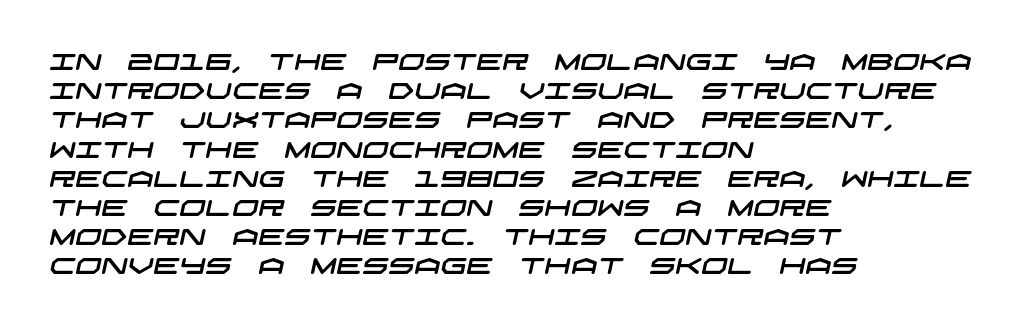
This rendering features lettering with no underline. Leading: standard. This rendering uses left alignment, leaving the right contour irregular. The passage shown has conventional tracking throughout.
